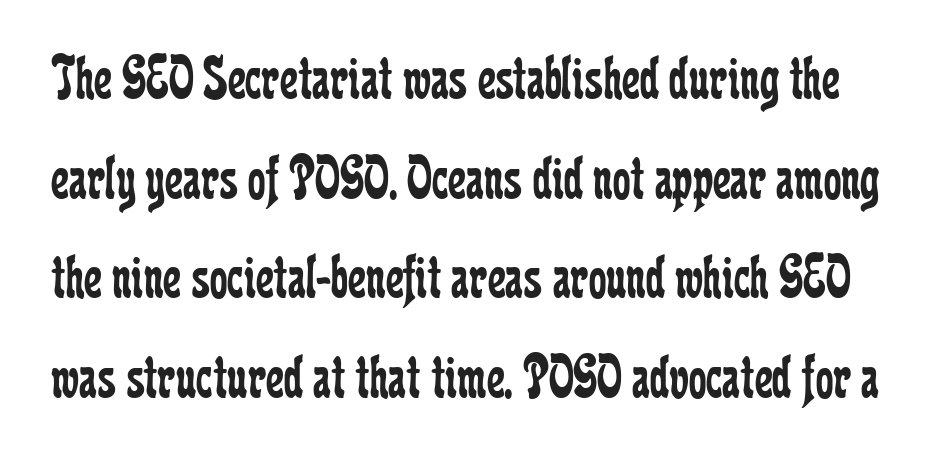
Q: Is the text bold? A: No.
Q: Is the text italic (slanted)? A: No, it is upright.
Q: Is the typeface a serif or a sans-serif typeface? A: Serif.
Q: Is the text underlined? A: No.
Q: Is the spacing between letters normal or unusually wide? A: Normal.
Q: Is the spacing between lines tight, normal or loose? A: Normal.
Q: Width (condensed, normal, or wide)? A: Condensed.
Q: Stroke contrast? A: Low.
Q: x-height? A: Medium.
Q: Monospaced? A: No.
